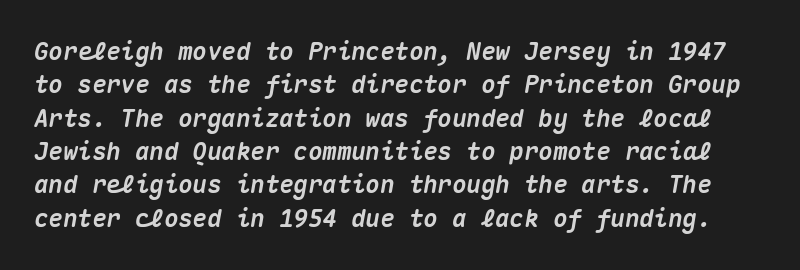
Bold? Absolutely — the strokes are thick and heavy. Interline gaps are of average width in this sample. Lines of text with bare space underneath. The letters are slanted; this is an italic face. A typesetter would call this zero additional tracking.
